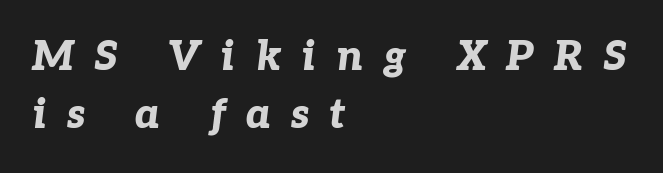
{"italic": "yes", "lean": "right", "slant_degrees": 7, "bold": "yes", "weight": "bold", "width": "normal", "stroke_contrast": "low", "x_height": "medium", "monospaced": "no", "underline": "no", "align": "left", "line_spacing": "normal", "line_spacing_ratio": 1.41, "letter_spacing": "wide", "letter_spacing_em": 0.49, "glyph_px": 41}
